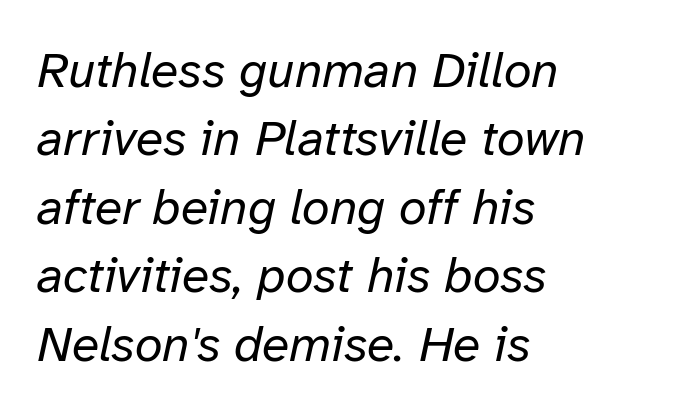
Q: Is the text bold? A: No.
Q: Is the text italic (slanted)? A: Yes, it leans right by about 12 degrees.
Q: Is the text underlined? A: No.
Q: How is the paragraph aligned? A: Left-aligned.
Q: Is the spacing between letters normal or unusually wide? A: Normal.
Q: Is the spacing between lines tight, normal or loose? A: Normal.
Q: Width (condensed, normal, or wide)? A: Normal.
Q: Stroke contrast? A: Low.
Q: x-height? A: Medium.
Q: Monospaced? A: No.
